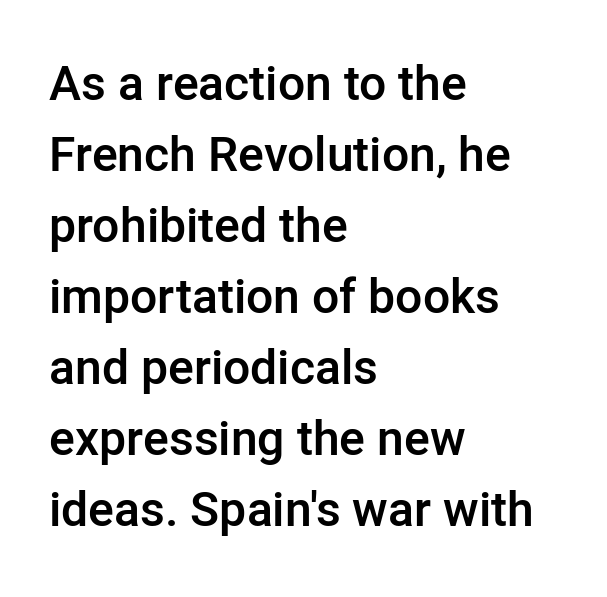
The image shows 48 px semibold sans-serif type, upright; set left-aligned, normal line spacing (1.48x), normal letter spacing, not underlined; low stroke contrast and a medium x-height.
